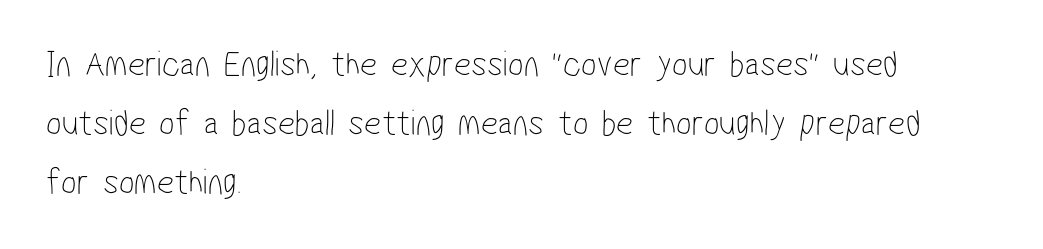
Observe the absence of serifs on each vertical stroke in this sample. The letters sit at their default tracking, neither squeezed nor spread. A typesetter would call this proportional, since set widths differ per character. Is there much room between lines? A standard amount, neither cramped nor airy. The ragged edge is on the right, which tells us the setting is flush left. Type without underlining.
